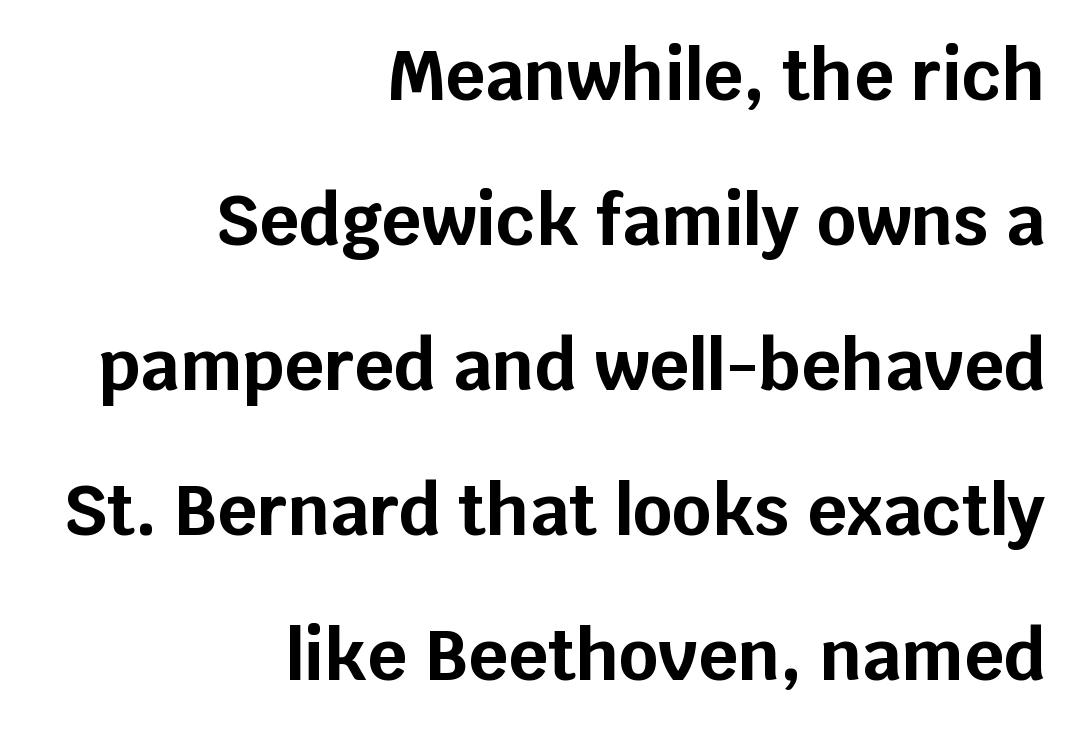
The image shows 69 px bold sans-serif type, upright; set right-aligned, loose line spacing (2.1x), normal letter spacing, not underlined; low stroke contrast and a large x-height.
